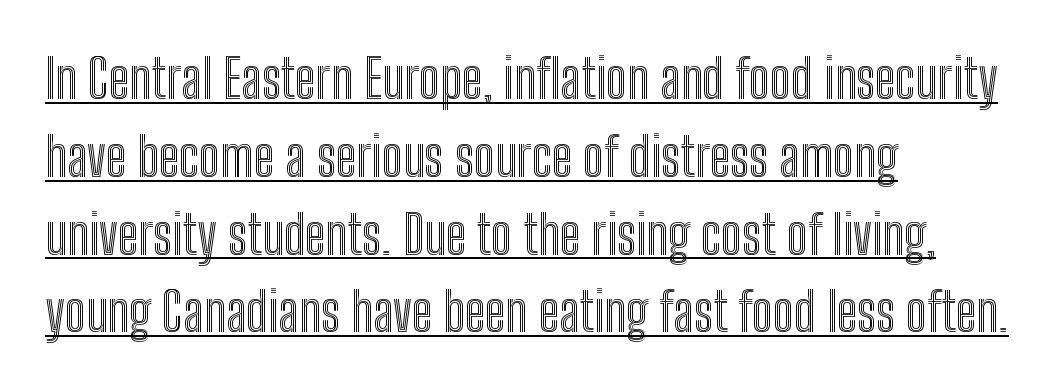
The type is set solid horizontally, with unmodified tracking. The type sits square on the baseline with zero lean. Horizontal alignment here is leftward, the default for most running prose. Does the leading feel generous? No, just average.
